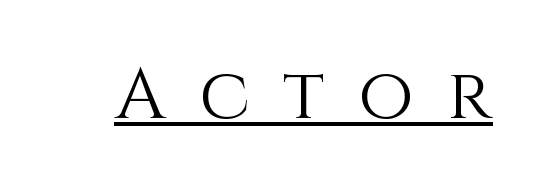
Q: Is the text bold? A: No.
Q: Is the text italic (slanted)? A: No, it is upright.
Q: Is the text underlined? A: Yes.
Q: Is the spacing between letters normal or unusually wide? A: Unusually wide.
Q: Width (condensed, normal, or wide)? A: Normal.
Q: x-height? A: Large.
Q: Monospaced? A: No.
